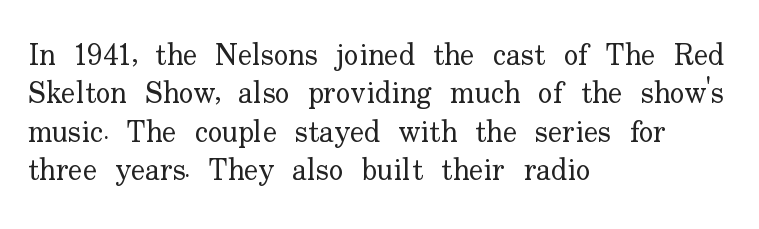
Reading down the block, your eye returns to a fixed left position each line. The words here are not underlined. In terms of leading, this rendering sits right in the middle. I'd call this a serif setting — the letters wear small feet. Do the characters align in a grid? No, the font is proportional.
